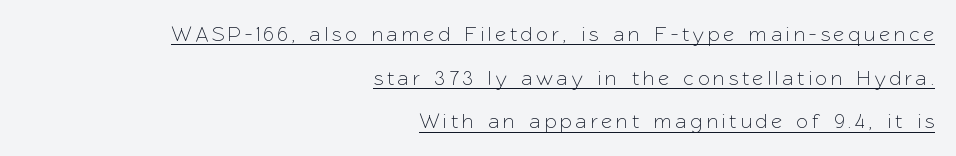
The lettering is marked with a stroke running underneath it. Horizontal alignment here is rightward, an uncommon choice for prose. Vertically, the passage feels expansive, rows floating well apart. The type sits square on the baseline with zero lean.
